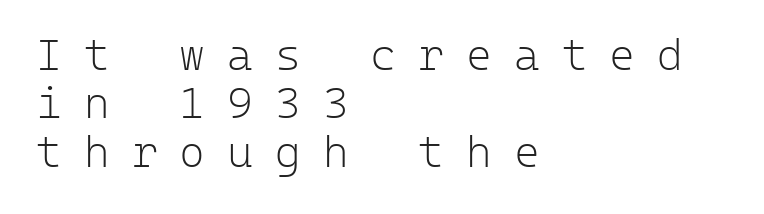
Stem width sits at or under what a default text font uses. Does the type have serifs? No, each stem ends abruptly. There is plenty of visible air inserted between adjacent glyphs. Style check: upright. What's the leading like? Squeezed, with rows nearly overlapping. Here the designer chose a console-style face with uniform glyph widths.
